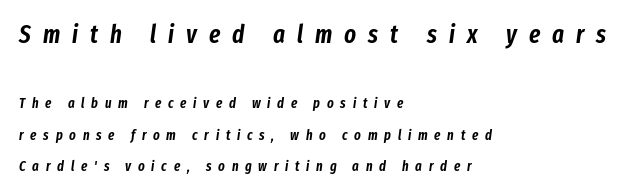
{"italic": "yes", "lean": "right", "slant_degrees": 8, "underline": "no", "align": "left", "line_spacing": "loose", "line_spacing_ratio": 2.22, "letter_spacing": "wide", "letter_spacing_em": 0.48, "larger_block": "first", "size_ratio": 1.79, "glyph_px": 25}
